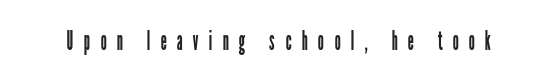
The words here are not underlined. How are the letters spaced? Widely, with obvious added tracking. On a weight scale, this lands at 450 or below. Italic? Not at all — the glyphs are vertical.
